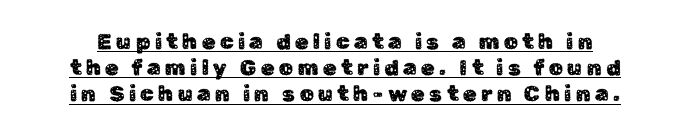
The image shows 22 px text type, upright; set line spacing 1.19x, unusually wide letter spacing (+0.2 em), underlined.
